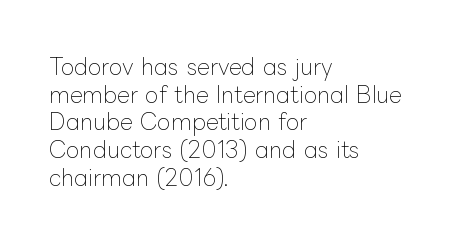
The image shows 22 px text type, upright; set left-aligned, normal line spacing (1.26x), normal letter spacing, not underlined.
